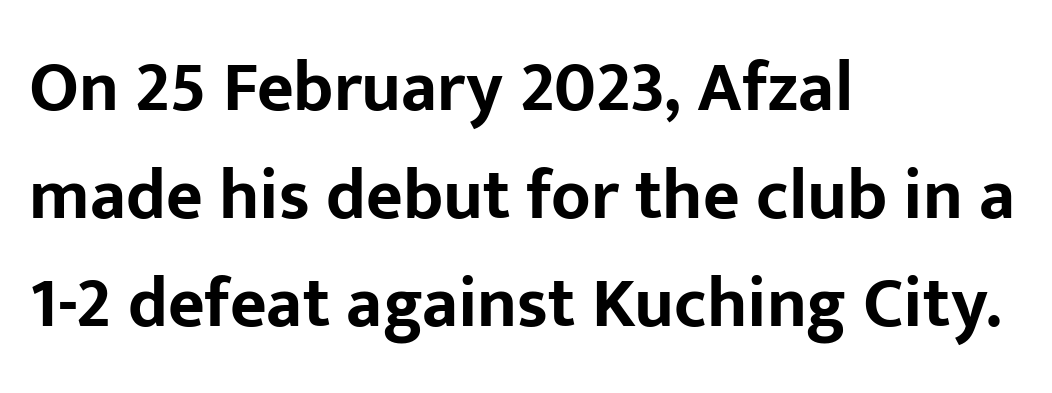
The image shows 71 px bold sans-serif type, upright; set left-aligned, normal line spacing (1.52x), normal letter spacing, not underlined; low stroke contrast and a medium x-height.
